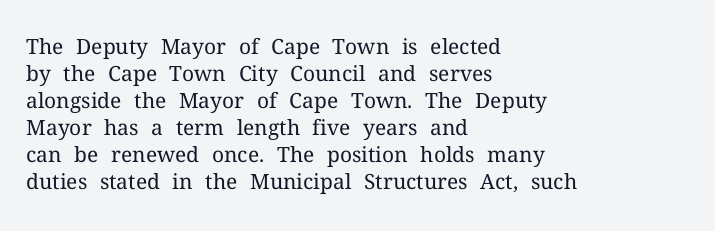
{"italic": "no", "bold": "no", "underline": "no", "align": "left", "line_spacing": "normal", "line_spacing_ratio": 1.29, "letter_spacing": "normal", "letter_spacing_em": 0.0, "glyph_px": 21}
